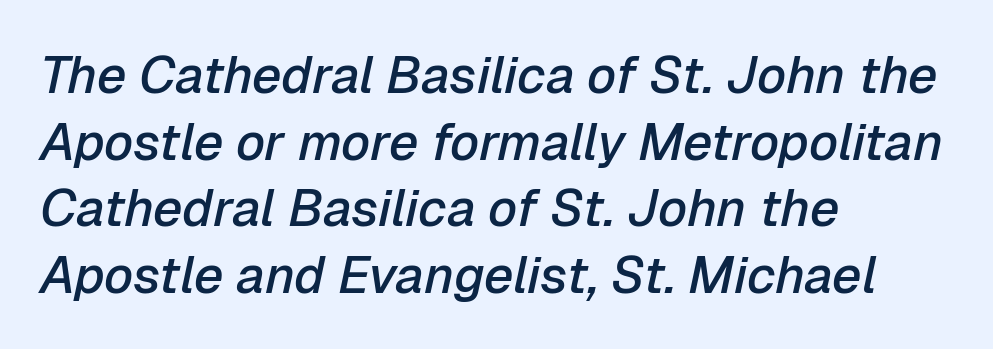
The image shows 52 px semibold type, italic (leaning right); set left-aligned, normal line spacing (1.28x), normal letter spacing, not underlined; low stroke contrast and a medium x-height.
